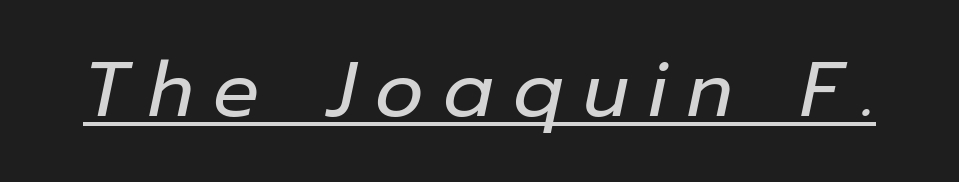
Q: Is the text bold? A: No.
Q: Is the text italic (slanted)? A: Yes, it leans right by about 12 degrees.
Q: Is the text underlined? A: Yes.
Q: Is the spacing between letters normal or unusually wide? A: Unusually wide.
Q: Width (condensed, normal, or wide)? A: Normal.
Q: Stroke contrast? A: Low.
Q: x-height? A: Medium.
Q: Monospaced? A: No.
